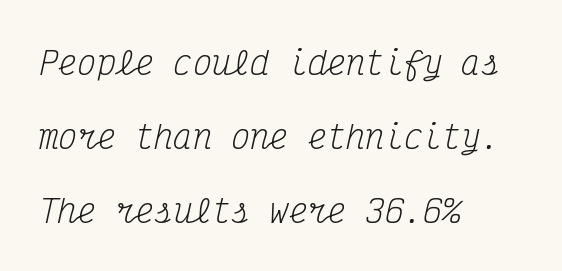
{"serif": "yes", "italic": "yes", "lean": "right", "slant_degrees": 12, "bold": "no", "weight": "regular", "width": "condensed", "stroke_contrast": "medium", "x_height": "medium", "monospaced": "yes", "underline": "no", "align": "left", "line_spacing": "loose", "line_spacing_ratio": 2.32, "letter_spacing": "normal", "letter_spacing_em": 0.0, "glyph_px": 32}
